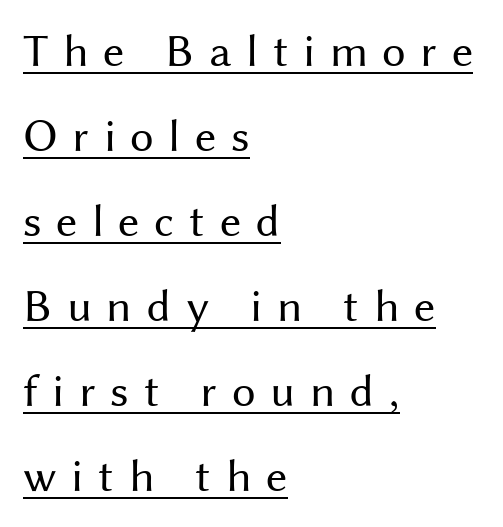
The image shows 47 px regular-weight sans-serif type, upright; set left-aligned, line spacing 1.81x, unusually wide letter spacing (+0.31 em), underlined; medium stroke contrast and a medium x-height.
